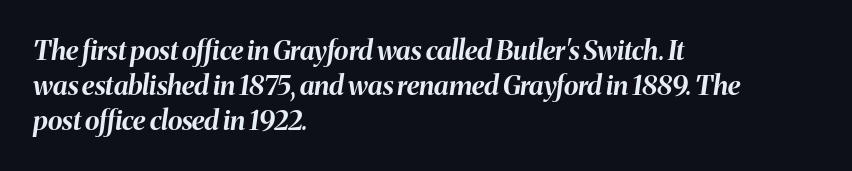
Short note: letters normally spaced. These lines are set flush left with a ragged right edge. Emphasis by weight is at full strength: bold. Students, observe: this is what conventionally led text looks like. The specimen omits any rule beneath the text block's lines.
